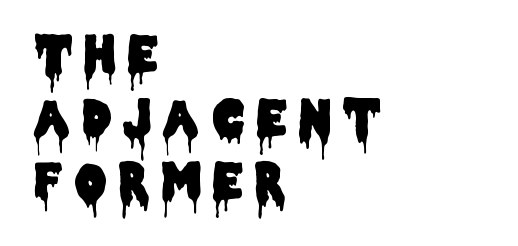
The paragraph has a hard left edge and a soft right edge. A typesetter would call this proportional, since set widths differ per character. The glyphs in this specimen are sans serif. The typography opts for an upright posture over an oblique one. These lines sit exactly where default settings would place them. The passage shown is not underscored anywhere.
